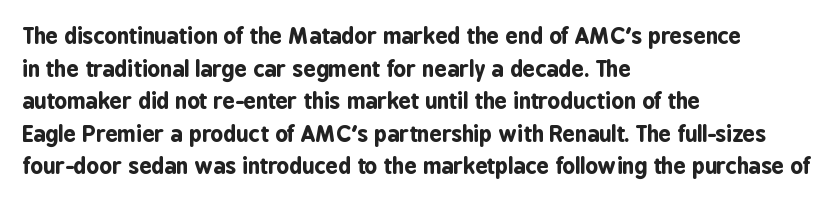
{"italic": "no", "bold": "yes", "underline": "no", "align": "left", "line_spacing": "normal", "line_spacing_ratio": 1.48, "letter_spacing": "normal", "letter_spacing_em": 0.0, "glyph_px": 22}
